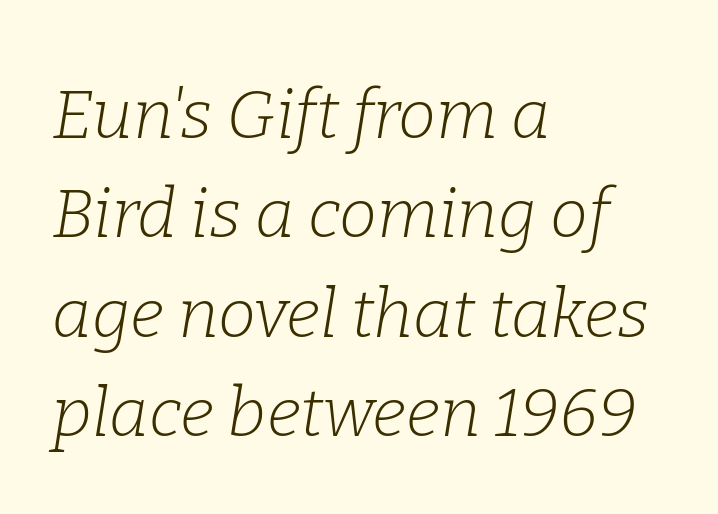
The image shows 68 px light serif type, italic (leaning right); set left-aligned, normal line spacing (1.46x), normal letter spacing, not underlined; low stroke contrast and a medium x-height.
